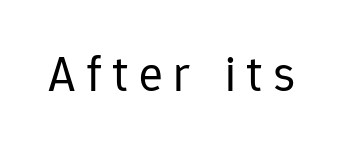
Q: Is the text bold? A: No.
Q: Is the text italic (slanted)? A: No, it is upright.
Q: Is the typeface a serif or a sans-serif typeface? A: Sans-serif.
Q: Is the text underlined? A: No.
Q: Is the spacing between letters normal or unusually wide? A: Unusually wide.
Q: Width (condensed, normal, or wide)? A: Normal.
Q: Stroke contrast? A: Low.
Q: x-height? A: Medium.
Q: Monospaced? A: No.
